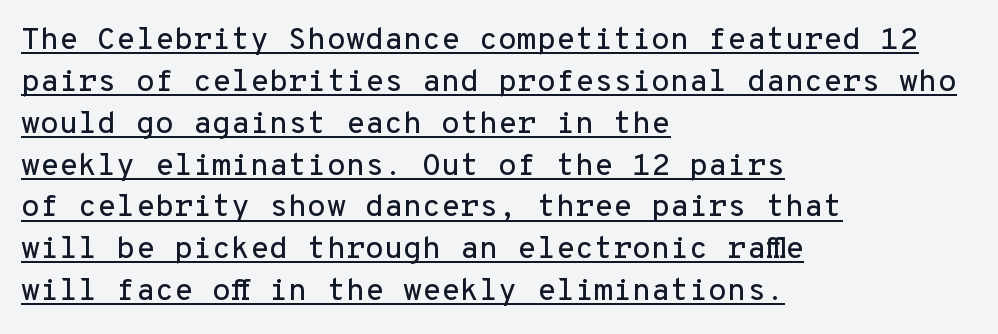
The image shows 31 px sans-serif type, upright, monospaced; set left-aligned, normal line spacing (1.35x), normal letter spacing, underlined; low stroke contrast and a medium x-height.
